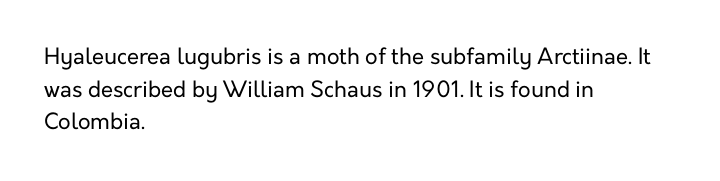
The image shows 22 px text type, upright; set left-aligned, normal line spacing (1.48x), normal letter spacing, not underlined.
